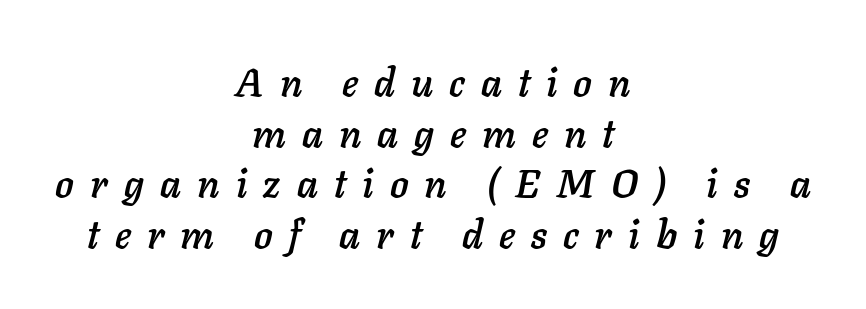
Q: Is the text italic (slanted)? A: Yes, it leans right by about 11 degrees.
Q: Is the text underlined? A: No.
Q: How is the paragraph aligned? A: Centered.
Q: Is the spacing between letters normal or unusually wide? A: Unusually wide.
Q: Is the spacing between lines tight, normal or loose? A: Normal.
Q: Width (condensed, normal, or wide)? A: Normal.
Q: Stroke contrast? A: Low.
Q: x-height? A: Medium.
Q: Monospaced? A: No.
